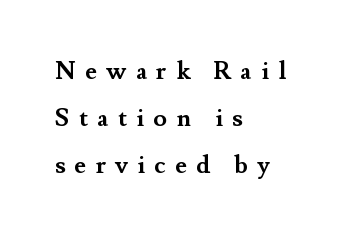
The image shows 25 px bold type, upright; set left-aligned, line spacing 1.89x, unusually wide letter spacing (+0.37 em), not underlined.
